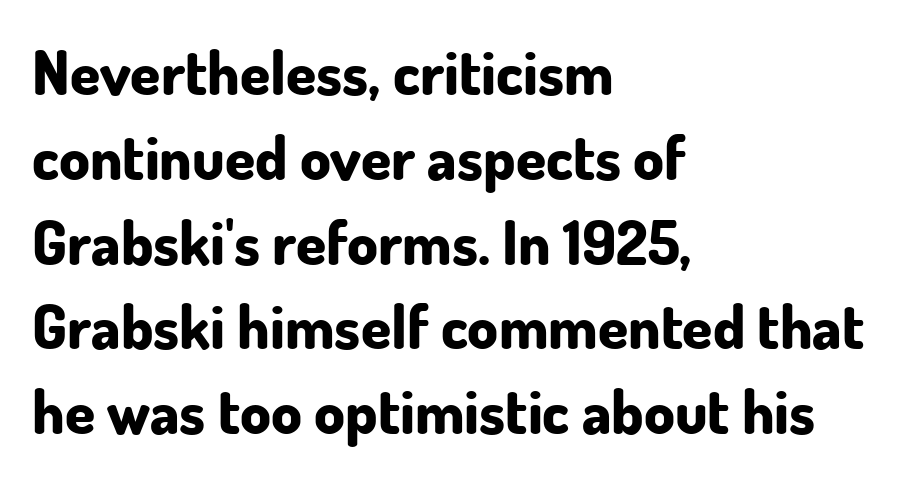
{"serif": "no", "italic": "no", "bold": "yes", "weight": "bold", "width": "normal", "stroke_contrast": "low", "x_height": "small", "monospaced": "no", "underline": "no", "align": "left", "line_spacing": "normal", "line_spacing_ratio": 1.39, "letter_spacing": "normal", "letter_spacing_em": 0.0, "glyph_px": 61}
